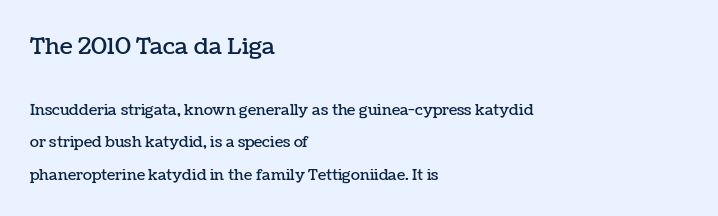
{"italic": "no", "underline": "no", "align": "left", "line_spacing": "loose", "line_spacing_ratio": 2.18, "letter_spacing": "normal", "letter_spacing_em": 0.0, "larger_block": "first", "size_ratio": 1.53, "glyph_px": 23}
